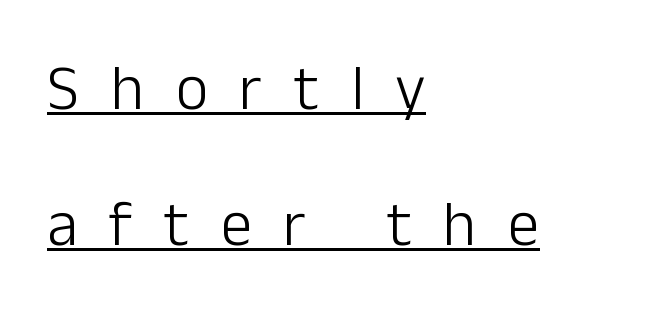
The ragged edge is on the right, which tells us the setting is flush left. Is the letter spacing exaggerated? Yes — the characters are pushed far apart. Quick note: not italic, upright. Spacing verdict: proportional, widths tailored to each character. Like a heading marked for emphasis, these lines bear an underscore. The typesetting does not lean heavy: it is not bold.
